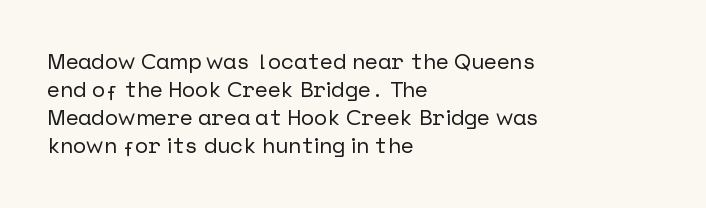
Style check: upright. Decoration check: the copy has no underline. The gaps between neighbouring characters are ordinary and unremarkable. This sample is left-justified, so line endings fall wherever the words run out. The rows are spaced the way most documents space them.
